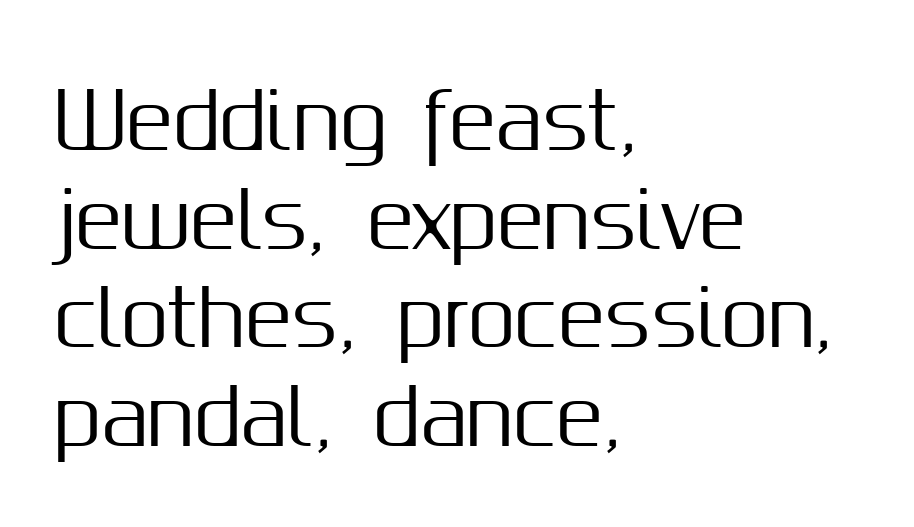
The image shows 77 px sans-serif type, upright; set left-aligned, normal line spacing (1.28x), normal letter spacing, not underlined; medium stroke contrast and a medium x-height.
